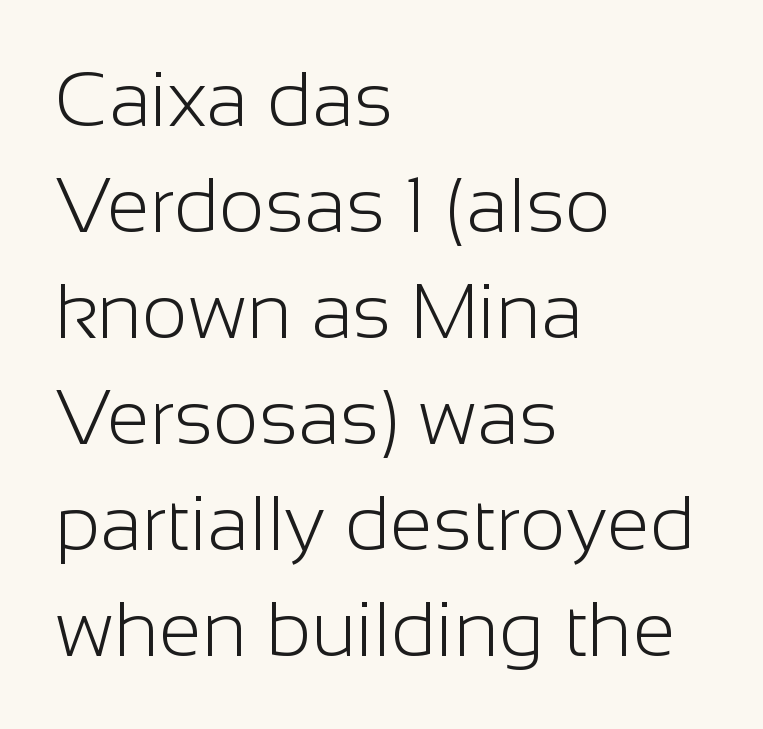
What kind of face is this? One without serifs — a sans. This rendering leaves character spacing at its baseline value. No italicization has been applied; the sample stays upright. The passage shown is typed in a proportional face where columns would drift.
